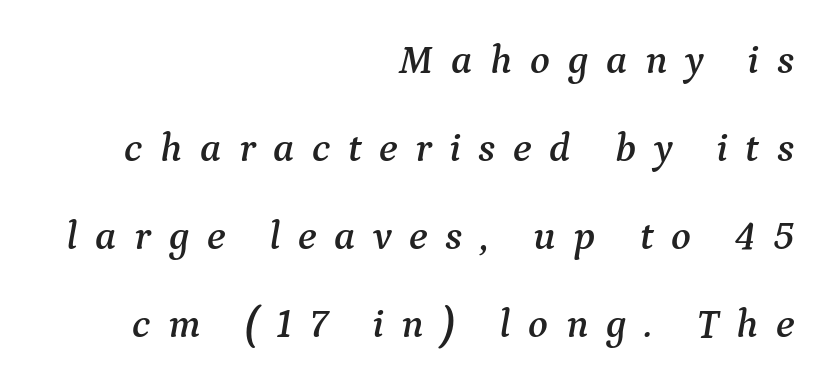
The face used here is rendered with a markedly widened letterfit. The passage is arranged like a letterhead date or caption credit — flush right. Reading down the column, the eye jumps a long way to each next line. You can tell from the footed stems that serif type was used. This sample has the flowing, uneven cadence of proportional lettering.
